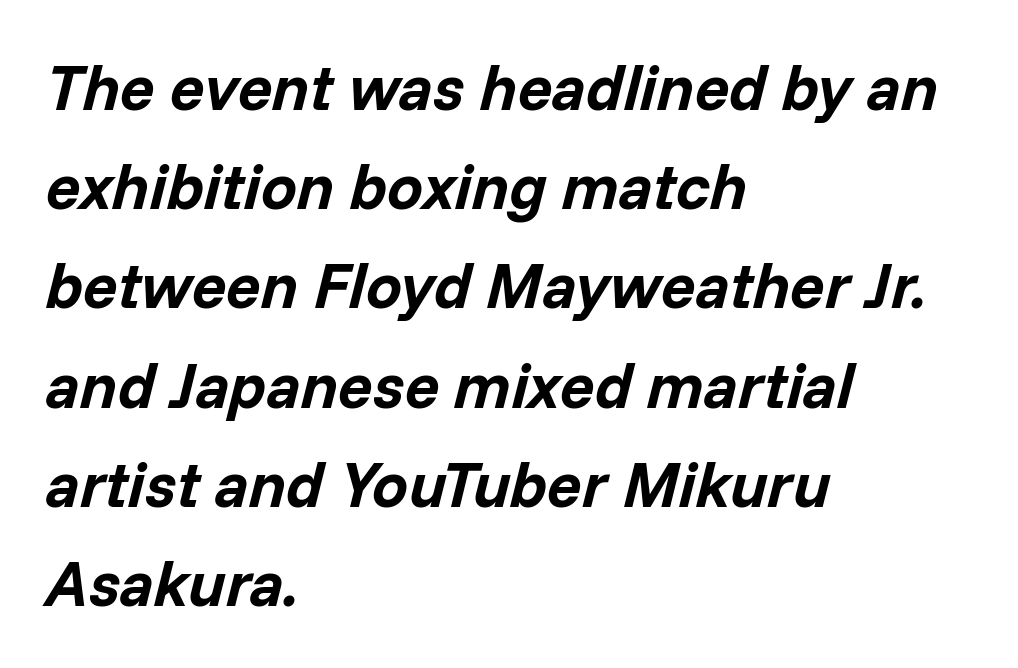
Weight: bold. Here the glyphs are tracked normally, forming tight word shapes. The passage shown is typed in a proportional face where columns would drift. Interline gaps are of average width in this sample. All the whitespace from short lines collects on the right. The zone under the glyphs is completely vacant.
